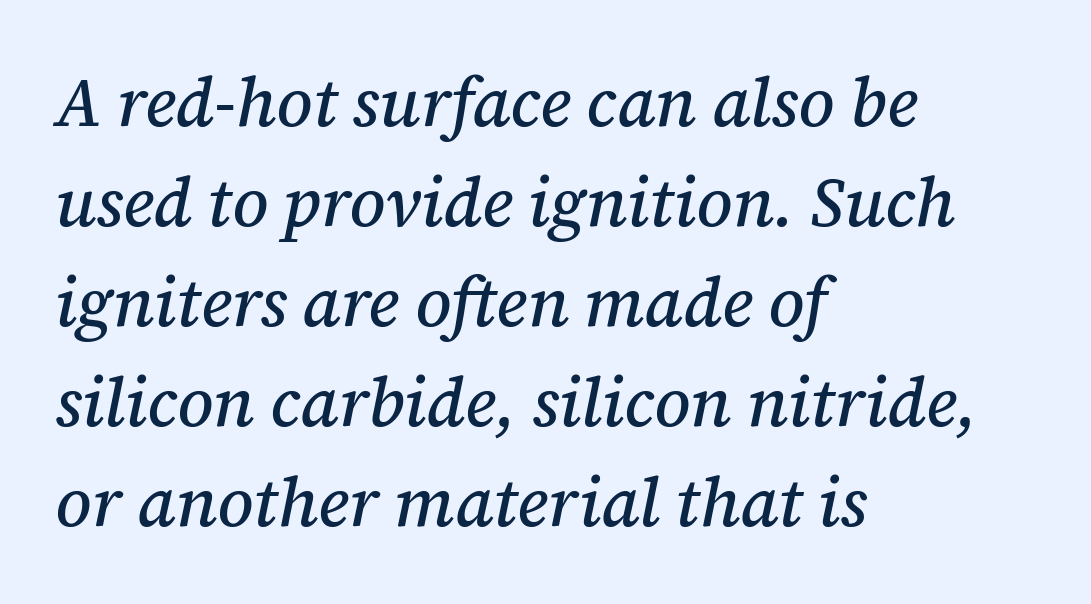
{"serif": "yes", "italic": "yes", "lean": "right", "slant_degrees": 12, "width": "normal", "stroke_contrast": "medium", "x_height": "medium", "monospaced": "no", "underline": "no", "align": "left", "line_spacing": "normal", "line_spacing_ratio": 1.47, "letter_spacing": "normal", "letter_spacing_em": 0.0, "glyph_px": 68}
